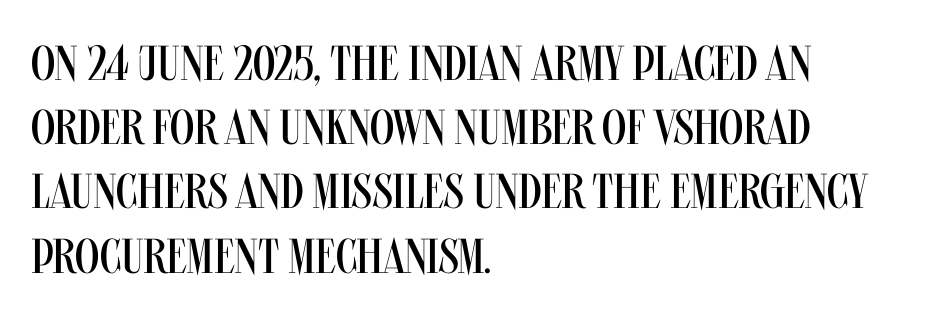
Q: Is the text bold? A: No.
Q: Is the text italic (slanted)? A: No, it is upright.
Q: Is the typeface a serif or a sans-serif typeface? A: Sans-serif.
Q: Is the text underlined? A: No.
Q: How is the paragraph aligned? A: Left-aligned.
Q: Is the spacing between letters normal or unusually wide? A: Normal.
Q: Is the spacing between lines tight, normal or loose? A: Normal.
Q: Width (condensed, normal, or wide)? A: Condensed.
Q: Stroke contrast? A: Medium.
Q: x-height? A: Large.
Q: Monospaced? A: No.
